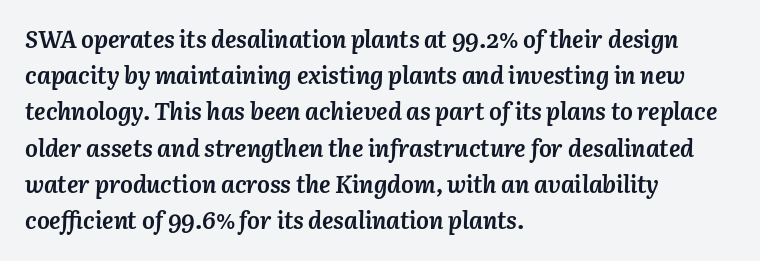
{"italic": "yes", "lean": "right", "slant_degrees": 3, "bold": "yes", "underline": "no", "align": "left", "line_spacing": "normal", "line_spacing_ratio": 1.51, "letter_spacing": "normal", "letter_spacing_em": 0.0, "glyph_px": 24}
